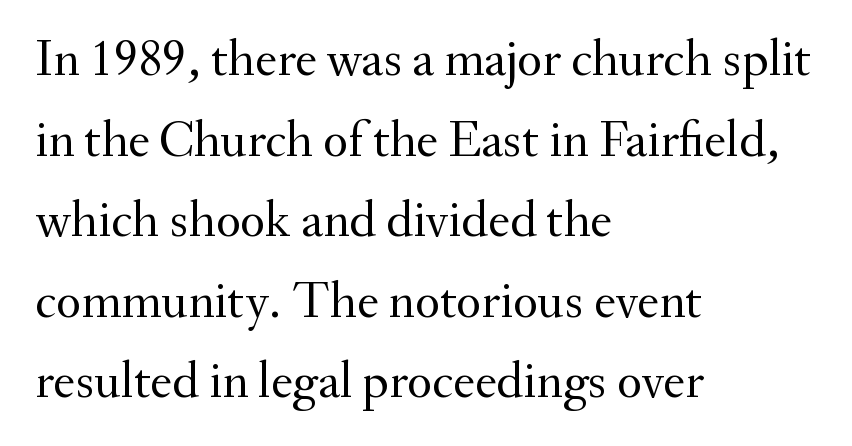
{"serif": "yes", "italic": "no", "bold": "no", "weight": "regular", "width": "normal", "stroke_contrast": "medium", "x_height": "small", "monospaced": "no", "underline": "no", "align": "left", "line_spacing": "normal", "line_spacing_ratio": 1.55, "letter_spacing": "normal", "letter_spacing_em": 0.0, "glyph_px": 52}
